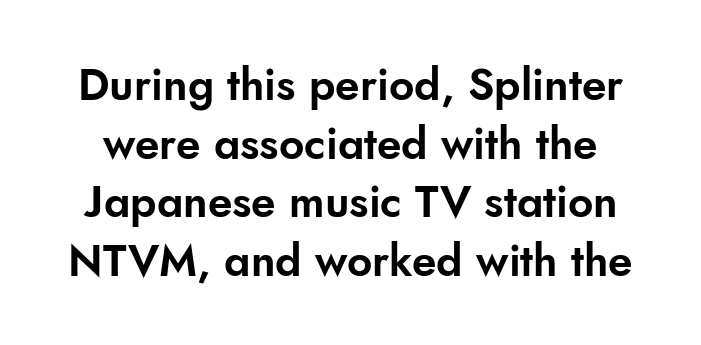
The image shows 44 px sans-serif type, upright; set normal line spacing (1.33x), normal letter spacing, not underlined; low stroke contrast and a small x-height.
